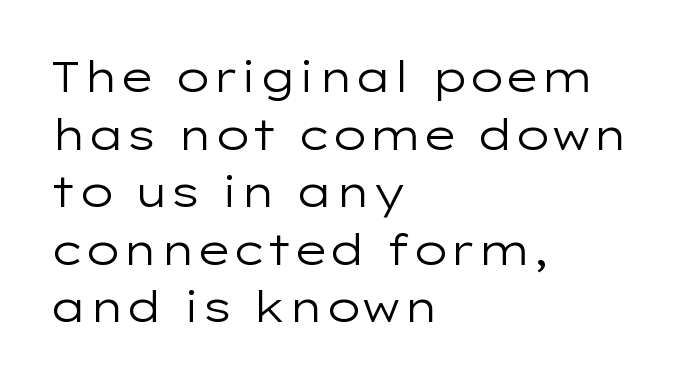
Q: Is the text bold? A: No.
Q: Is the text italic (slanted)? A: No, it is upright.
Q: Is the typeface a serif or a sans-serif typeface? A: Sans-serif.
Q: Is the text underlined? A: No.
Q: How is the paragraph aligned? A: Left-aligned.
Q: Is the spacing between letters normal or unusually wide? A: Normal.
Q: Is the spacing between lines tight, normal or loose? A: Normal.
Q: Width (condensed, normal, or wide)? A: Wide.
Q: Stroke contrast? A: Low.
Q: x-height? A: Medium.
Q: Monospaced? A: No.
